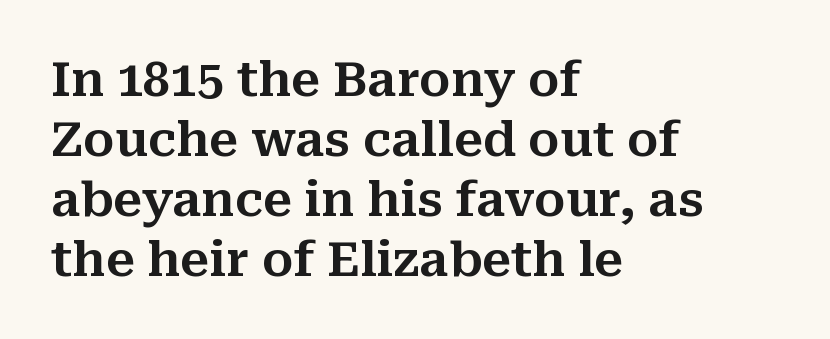
Q: Is the text italic (slanted)? A: No, it is upright.
Q: Is the typeface a serif or a sans-serif typeface? A: Serif.
Q: Is the text underlined? A: No.
Q: How is the paragraph aligned? A: Left-aligned.
Q: Is the spacing between letters normal or unusually wide? A: Normal.
Q: Is the spacing between lines tight, normal or loose? A: Normal.
Q: Width (condensed, normal, or wide)? A: Normal.
Q: Stroke contrast? A: Medium.
Q: x-height? A: Medium.
Q: Monospaced? A: No.
